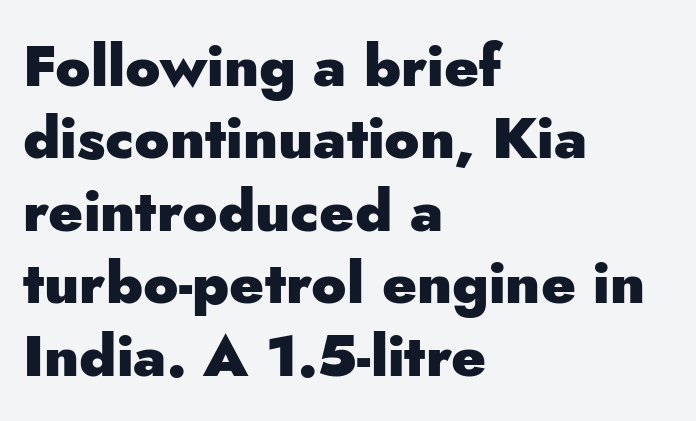
The image shows 58 px heavy sans-serif type, upright; set left-aligned, normal line spacing (1.25x), normal letter spacing, not underlined; low stroke contrast and a small x-height.
